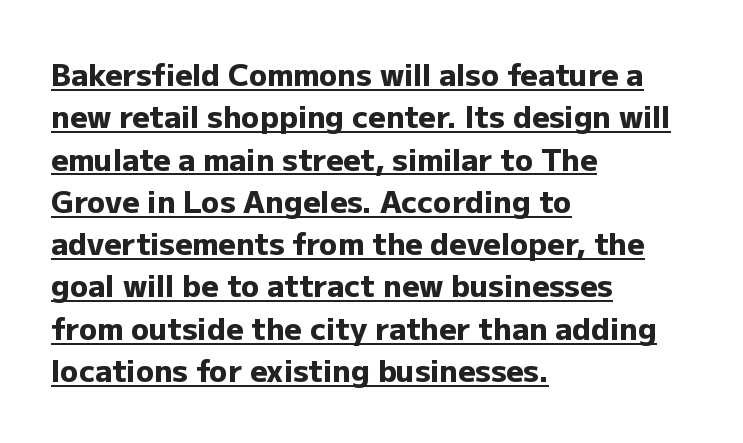
{"serif": "no", "italic": "no", "bold": "yes", "weight": "heavy", "width": "normal", "stroke_contrast": "low", "x_height": "medium", "monospaced": "no", "underline": "yes", "align": "left", "line_spacing": "normal", "line_spacing_ratio": 1.41, "letter_spacing": "normal", "letter_spacing_em": 0.0, "glyph_px": 30}
